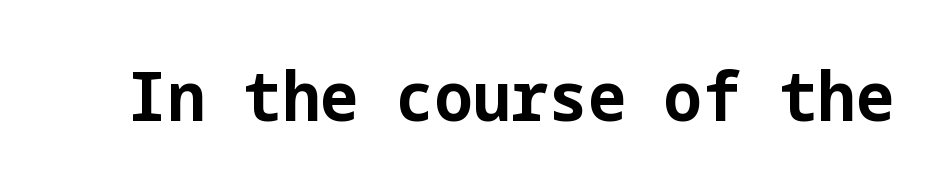
The image shows 68 px bold sans-serif type, upright; set normal letter spacing, not underlined; low stroke contrast and a medium x-height.
